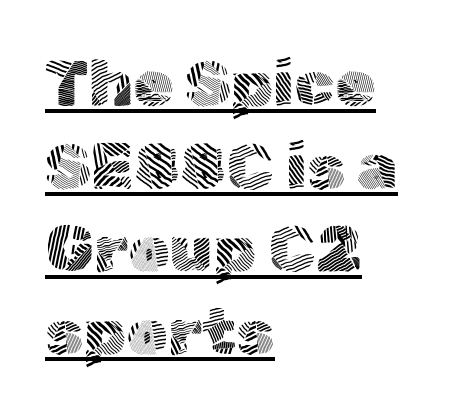
{"serif": "no", "italic": "no", "bold": "no", "weight": "light", "width": "normal", "x_height": "medium", "monospaced": "no", "underline": "yes", "align": "left", "line_spacing": "normal", "line_spacing_ratio": 1.27, "letter_spacing": "normal", "letter_spacing_em": 0.0, "glyph_px": 65}
